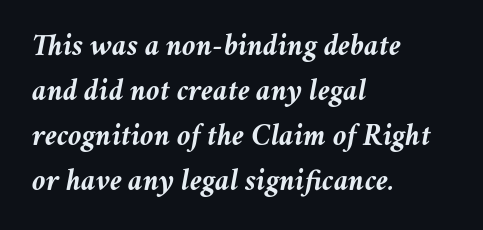
{"italic": "yes", "lean": "right", "slant_degrees": 11, "bold": "yes", "weight": "semibold", "width": "normal", "stroke_contrast": "medium", "x_height": "medium", "monospaced": "no", "underline": "no", "align": "left", "line_spacing": "normal", "line_spacing_ratio": 1.45, "letter_spacing": "normal", "letter_spacing_em": 0.0, "glyph_px": 31}
